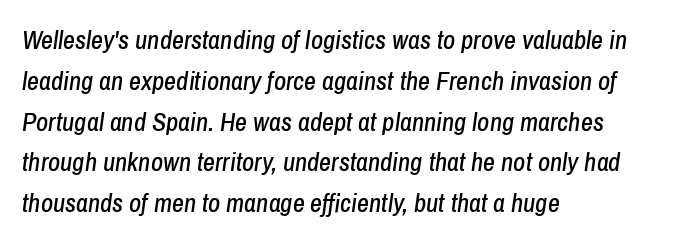
{"italic": "yes", "lean": "right", "slant_degrees": 8, "underline": "no", "align": "left", "line_spacing": "normal", "line_spacing_ratio": 1.57, "letter_spacing": "normal", "letter_spacing_em": 0.0, "glyph_px": 26}
